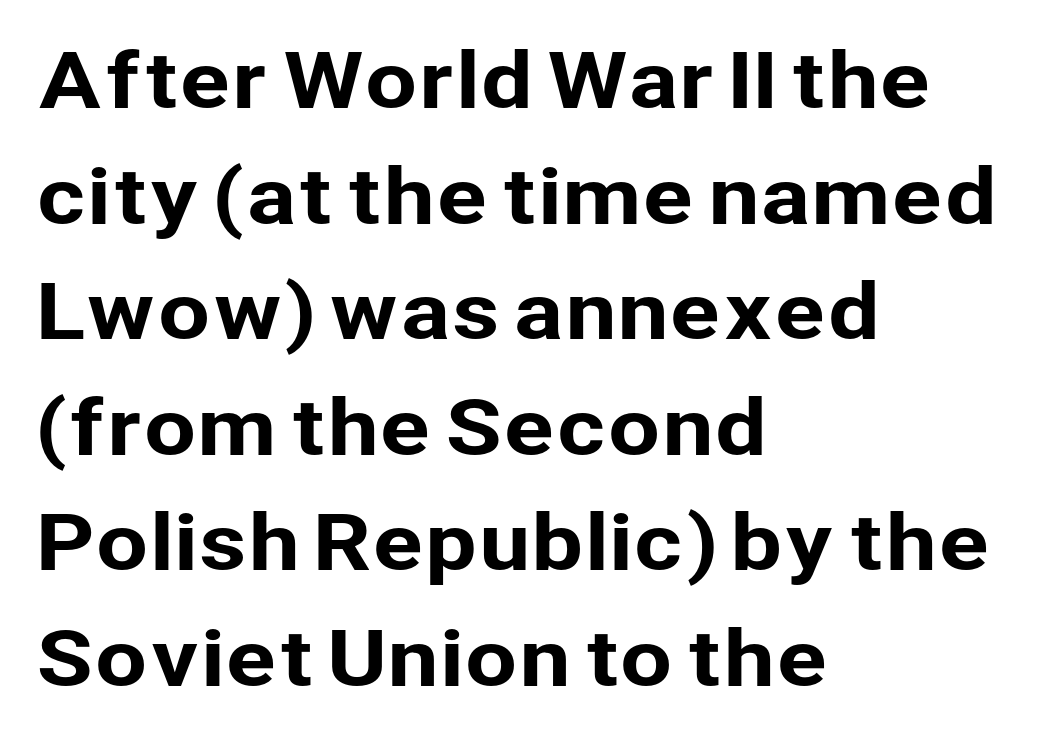
{"serif": "no", "italic": "no", "width": "normal", "stroke_contrast": "low", "x_height": "medium", "monospaced": "no", "underline": "no", "align": "left", "line_spacing": "normal", "line_spacing_ratio": 1.52, "letter_spacing": "normal", "letter_spacing_em": 0.0, "glyph_px": 76}
